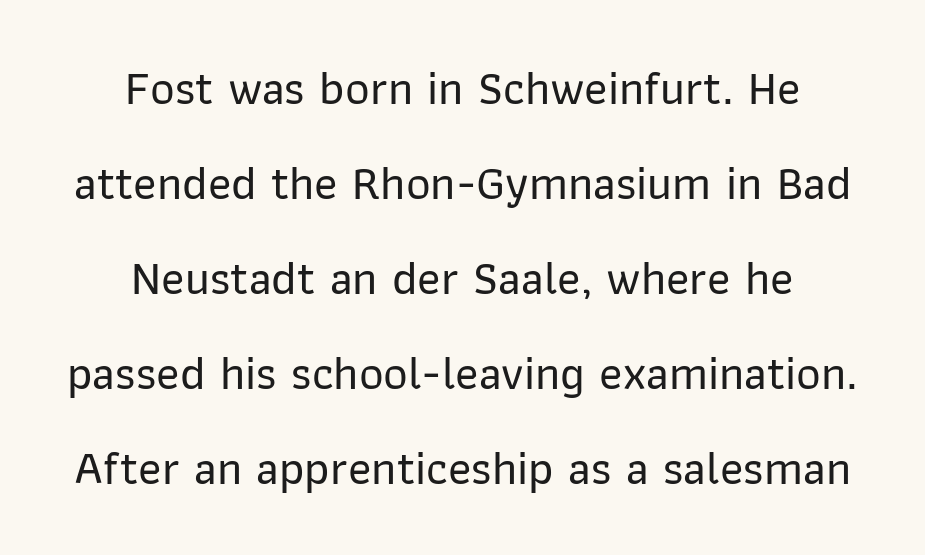
{"serif": "no", "italic": "no", "width": "normal", "stroke_contrast": "low", "x_height": "medium", "monospaced": "no", "underline": "no", "align": "center", "line_spacing": "loose", "line_spacing_ratio": 1.98, "letter_spacing": "normal", "letter_spacing_em": 0.0, "glyph_px": 48}
